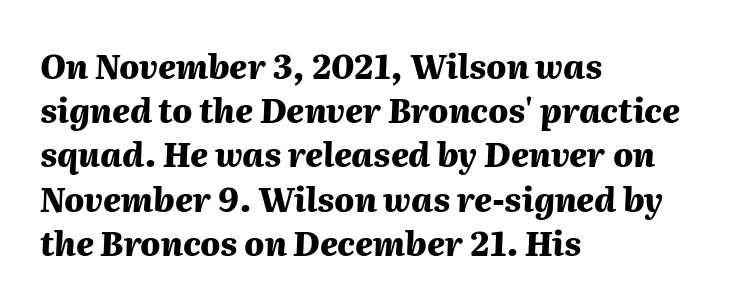
The image shows 33 px heavy type, italic (leaning right); set left-aligned, normal line spacing (1.34x), normal letter spacing, not underlined; medium stroke contrast and a medium x-height.
